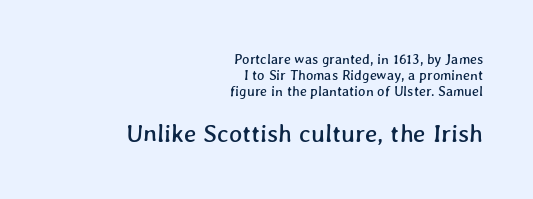
Caption: standard tracking, unaltered. Very little white space separates one row of letters from the next. Caption: upper text group reduced, lower text group enlarged. Lines of text with bare space underneath. Every row of glyphs terminates at an identical x-position on the right.
